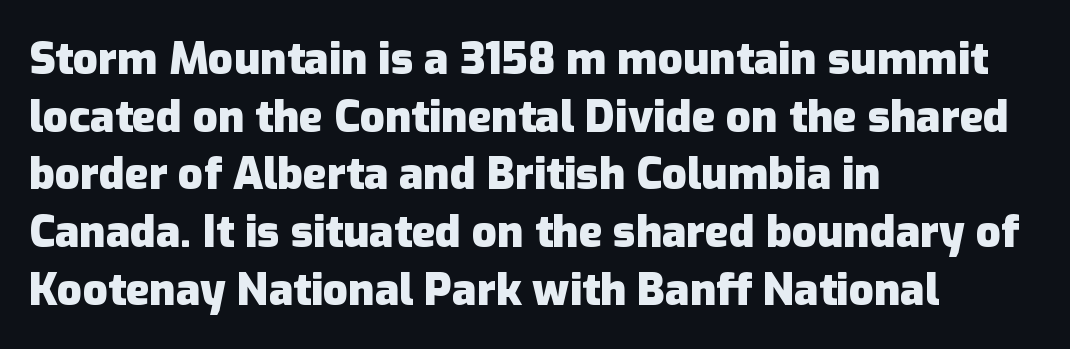
Q: Is the text bold? A: Yes.
Q: Is the text italic (slanted)? A: No, it is upright.
Q: Is the typeface a serif or a sans-serif typeface? A: Sans-serif.
Q: Is the text underlined? A: No.
Q: How is the paragraph aligned? A: Left-aligned.
Q: Is the spacing between letters normal or unusually wide? A: Normal.
Q: Is the spacing between lines tight, normal or loose? A: Normal.
Q: Width (condensed, normal, or wide)? A: Normal.
Q: Stroke contrast? A: Low.
Q: x-height? A: Medium.
Q: Monospaced? A: No.
